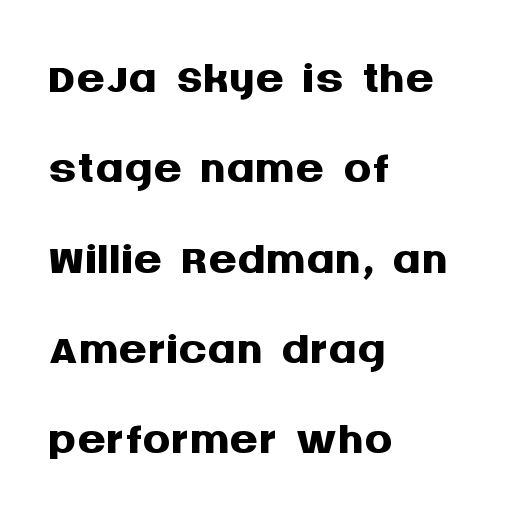
Regarding leading, the lines here are spaced in the standard way. Compared with typical body copy, the letter spacing here is the same. Does the copy run flush right? No — it runs flush left. Note: no serifs on the glyphs. Proportional: the letters do not fall into vertical columns.
